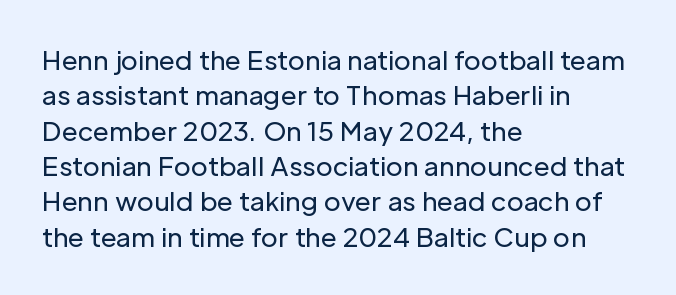
Q: Is the text bold? A: No.
Q: Is the text italic (slanted)? A: No, it is upright.
Q: Is the text underlined? A: No.
Q: How is the paragraph aligned? A: Left-aligned.
Q: Is the spacing between letters normal or unusually wide? A: Normal.
Q: Is the spacing between lines tight, normal or loose? A: Normal.
